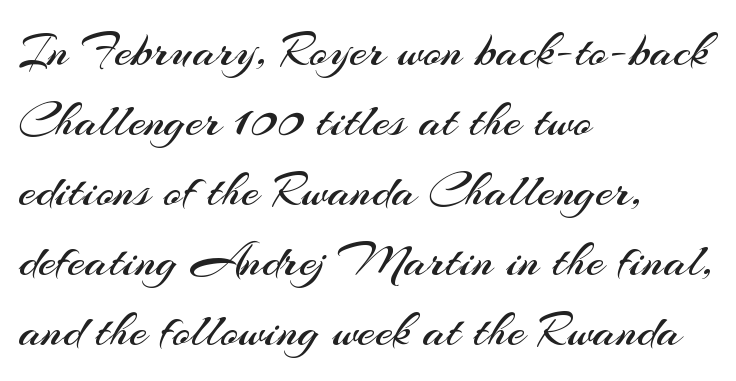
{"serif": "no", "bold": "no", "weight": "regular", "width": "normal", "stroke_contrast": "medium", "x_height": "small", "monospaced": "no", "underline": "no", "align": "left", "line_spacing": "normal", "line_spacing_ratio": 1.4, "letter_spacing": "normal", "letter_spacing_em": 0.0, "glyph_px": 50}
